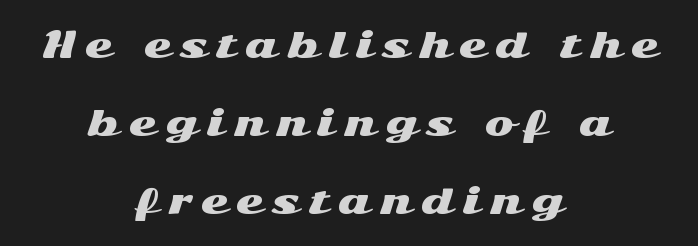
Q: Is the text italic (slanted)? A: Yes.
Q: Is the typeface a serif or a sans-serif typeface? A: Sans-serif.
Q: Is the text underlined? A: No.
Q: How is the paragraph aligned? A: Centered.
Q: Is the spacing between letters normal or unusually wide? A: Unusually wide.
Q: Is the spacing between lines tight, normal or loose? A: Loose.
Q: Width (condensed, normal, or wide)? A: Wide.
Q: Stroke contrast? A: Medium.
Q: x-height? A: Medium.
Q: Monospaced? A: No.
